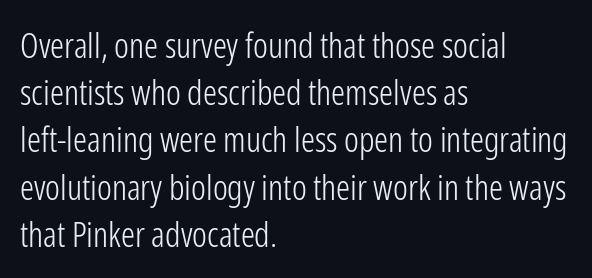
{"serif": "no", "italic": "no", "bold": "no", "weight": "light", "width": "condensed", "stroke_contrast": "low", "x_height": "medium", "monospaced": "no", "underline": "no", "align": "left", "line_spacing": "normal", "line_spacing_ratio": 1.35, "letter_spacing": "normal", "letter_spacing_em": 0.0, "glyph_px": 35}
